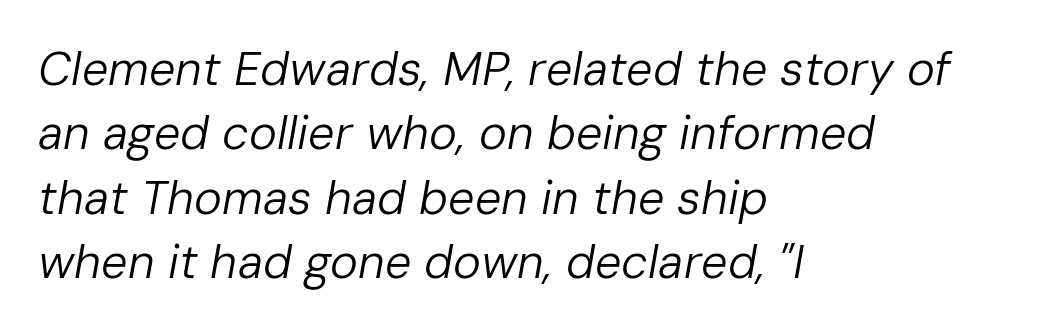
{"italic": "yes", "lean": "right", "slant_degrees": 10, "bold": "no", "weight": "regular", "width": "normal", "stroke_contrast": "low", "x_height": "medium", "monospaced": "no", "underline": "no", "align": "left", "line_spacing": "normal", "line_spacing_ratio": 1.37, "letter_spacing": "normal", "letter_spacing_em": 0.0, "glyph_px": 47}
